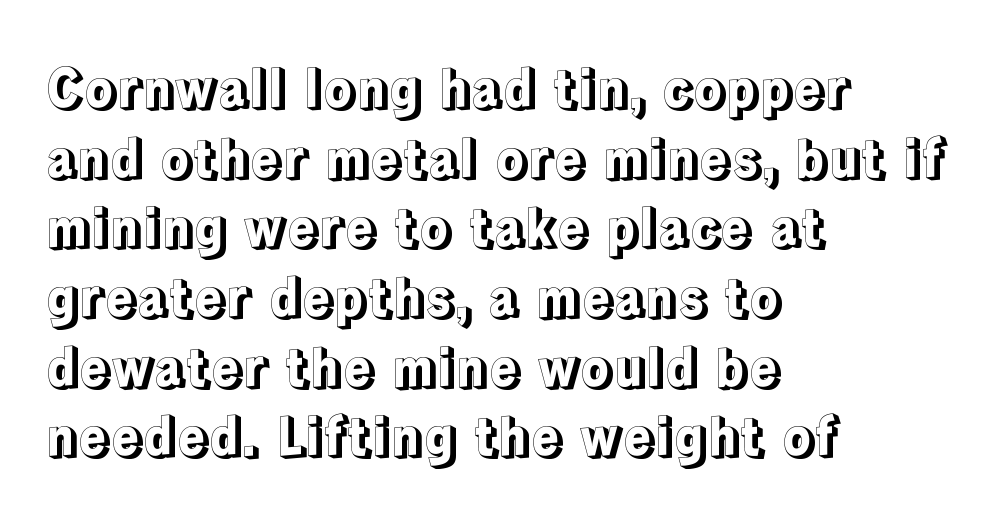
Nothing unusual about the tracking: characters are spaced as the font intends. The designer left line spacing at the default. Nobody drew a line under any word here. Which margin do the lines hug? The left one — the right edge is uneven. These lines are rendered in a variable-pitch font. The lettering holds an erect, upright posture throughout.
